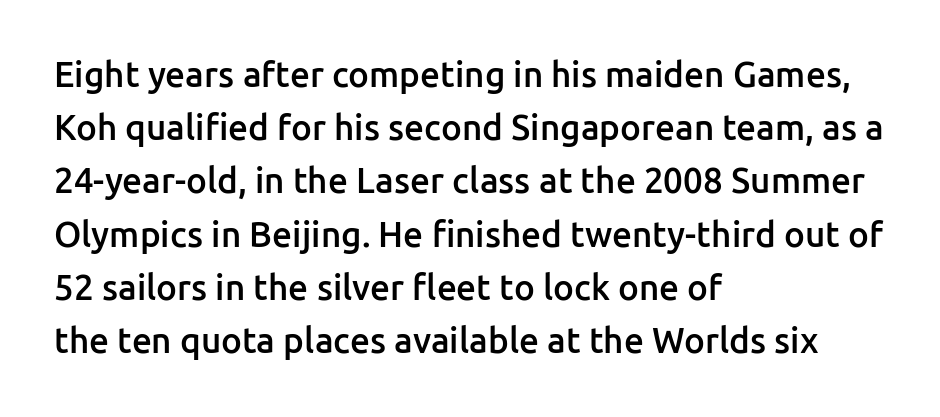
Q: Is the text bold? A: Semi-bold.
Q: Is the text italic (slanted)? A: No, it is upright.
Q: Is the typeface a serif or a sans-serif typeface? A: Sans-serif.
Q: Is the text underlined? A: No.
Q: How is the paragraph aligned? A: Left-aligned.
Q: Is the spacing between letters normal or unusually wide? A: Normal.
Q: Is the spacing between lines tight, normal or loose? A: Normal.
Q: Width (condensed, normal, or wide)? A: Normal.
Q: Stroke contrast? A: Low.
Q: x-height? A: Medium.
Q: Monospaced? A: No.
